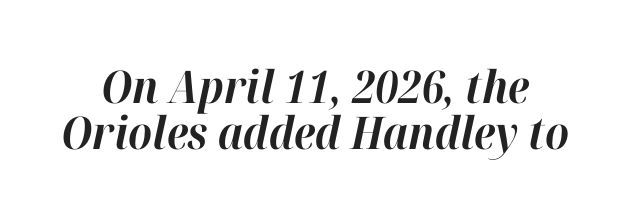
The image shows 45 px bold type, italic (leaning right); set tight line spacing (1.03x), normal letter spacing, not underlined; high stroke contrast and a medium x-height.
